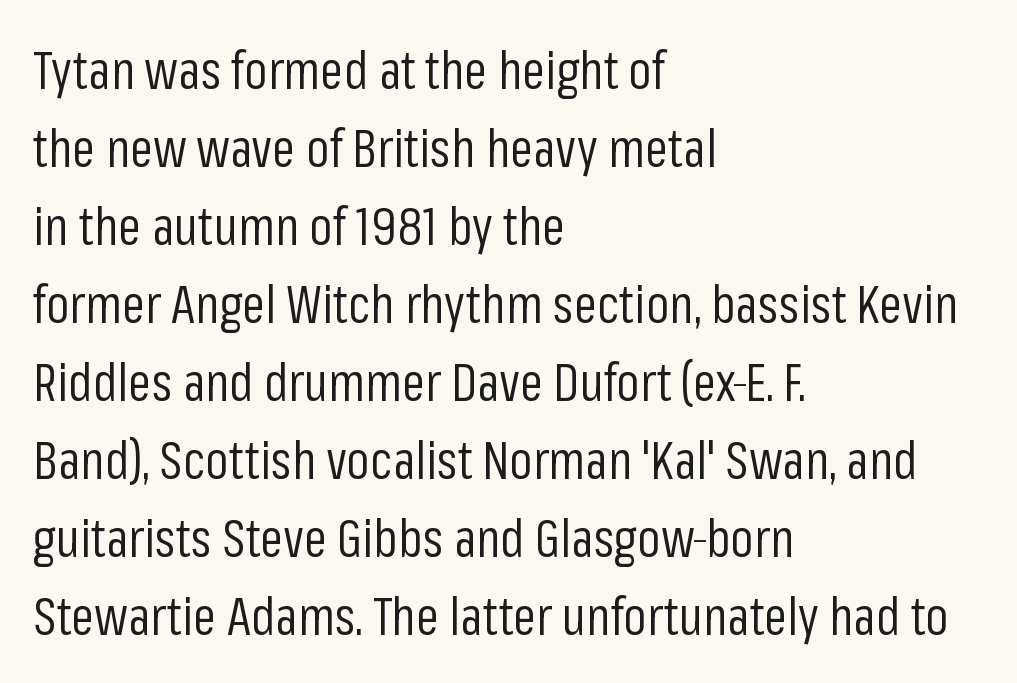
The image shows 52 px regular-weight, condensed sans-serif type, upright; set left-aligned, normal line spacing (1.5x), normal letter spacing, not underlined; low stroke contrast and a medium x-height.
